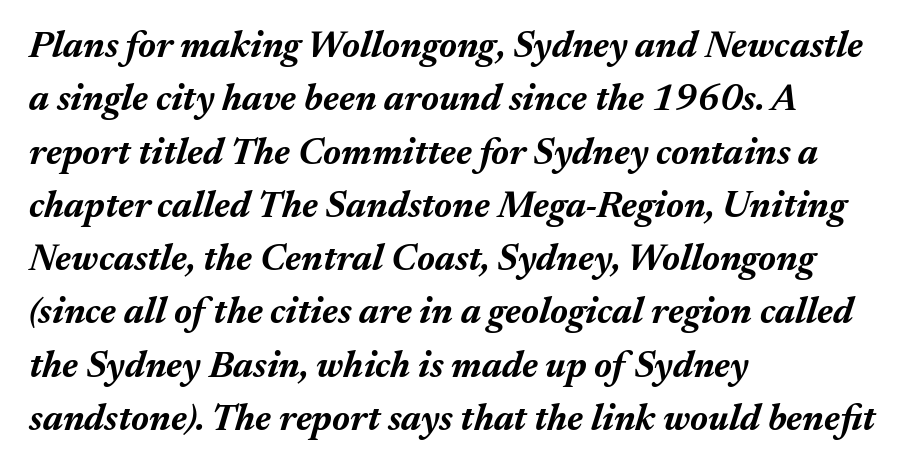
{"italic": "yes", "lean": "right", "slant_degrees": 17, "bold": "yes", "weight": "bold", "width": "normal", "stroke_contrast": "medium", "x_height": "medium", "monospaced": "no", "underline": "no", "align": "left", "line_spacing": "normal", "line_spacing_ratio": 1.44, "letter_spacing": "normal", "letter_spacing_em": 0.0, "glyph_px": 37}
